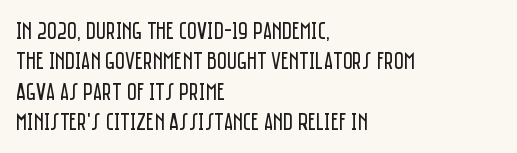
The image shows 24 px text type, upright; set left-aligned, normal line spacing (1.27x), normal letter spacing, not underlined.
